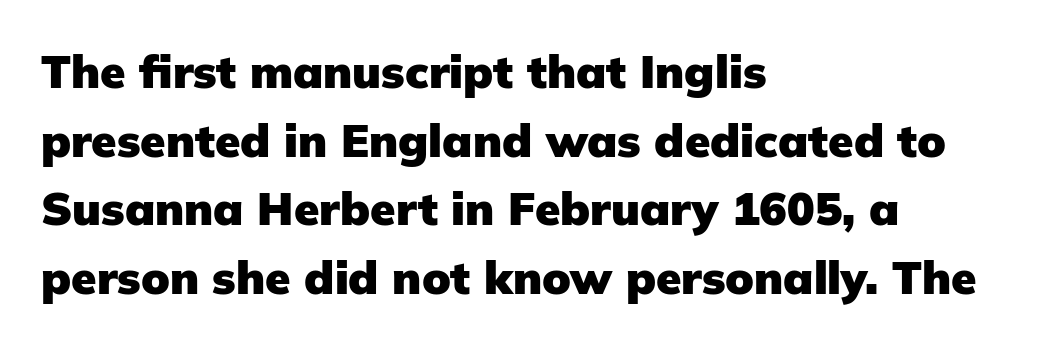
Letter spacing: default. The paragraph has a hard left edge and a soft right edge. The rendering uses a moderate line-height, typical for paragraphs. Notice how thick the strokes are: this is what a full bold looks like.
